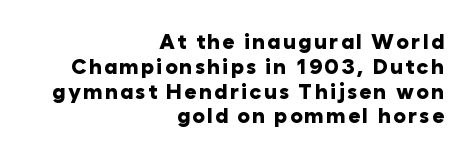
The image shows 21 px bold type, upright; set right-aligned, line spacing 1.18x, not underlined.
